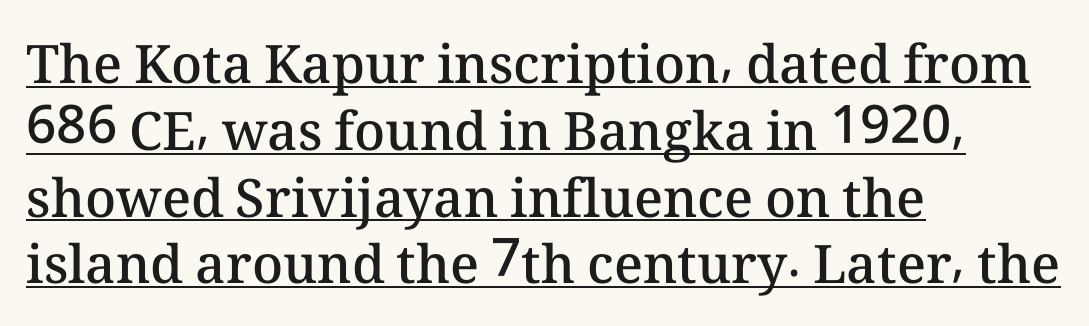
The image shows 53 px semibold type, upright; set left-aligned, normal line spacing (1.26x), normal letter spacing, underlined; medium stroke contrast and a medium x-height.
